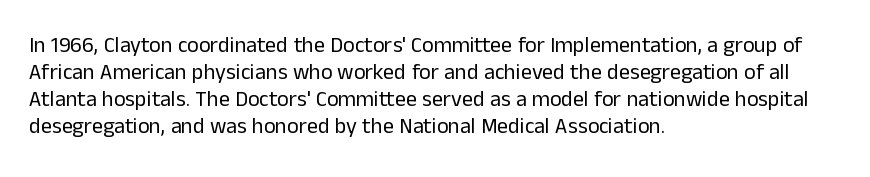
Honestly, the letter spacing is just normal — you wouldn't notice it. A student would call this left alignment; a typographer would say flush left, rag right. The font sits on the lighter half of the weight spectrum, regular included. Just letters on the line, the space beneath them empty.
